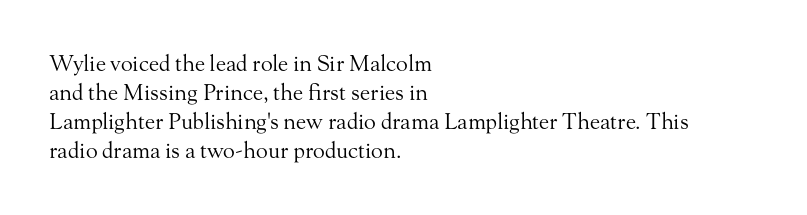
Tall strokes in this sample are plumb rather than angled. The passage shown has conventional tracking throughout. Every row of glyphs begins at an identical x-position on the left. A normal amount of white space separates one row of letters from the next. Type without underlining.
